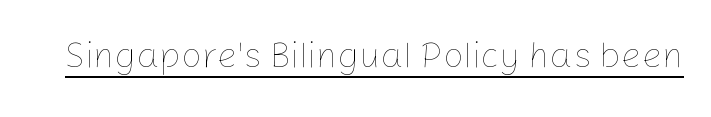
Inter-character spacing is left at the font's built-in metrics. Notice how the stems are strictly vertical — no italics here. The weight tops out at a normal text grade. This sample has the flowing, uneven cadence of proportional lettering.
